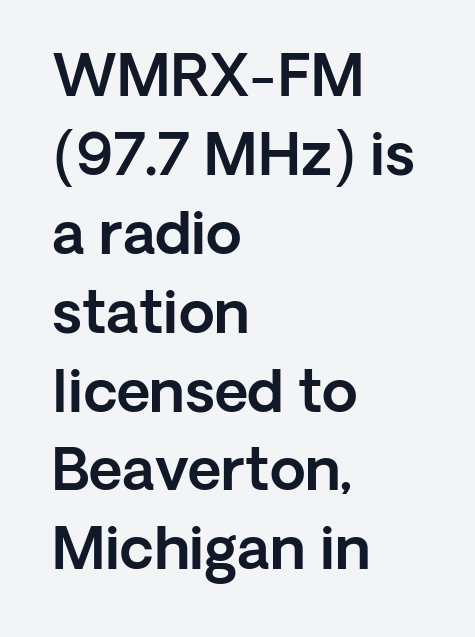
Q: Is the text italic (slanted)? A: No, it is upright.
Q: Is the typeface a serif or a sans-serif typeface? A: Sans-serif.
Q: Is the text underlined? A: No.
Q: How is the paragraph aligned? A: Left-aligned.
Q: Is the spacing between letters normal or unusually wide? A: Normal.
Q: Is the spacing between lines tight, normal or loose? A: Normal.
Q: Width (condensed, normal, or wide)? A: Normal.
Q: x-height? A: Medium.
Q: Monospaced? A: No.
